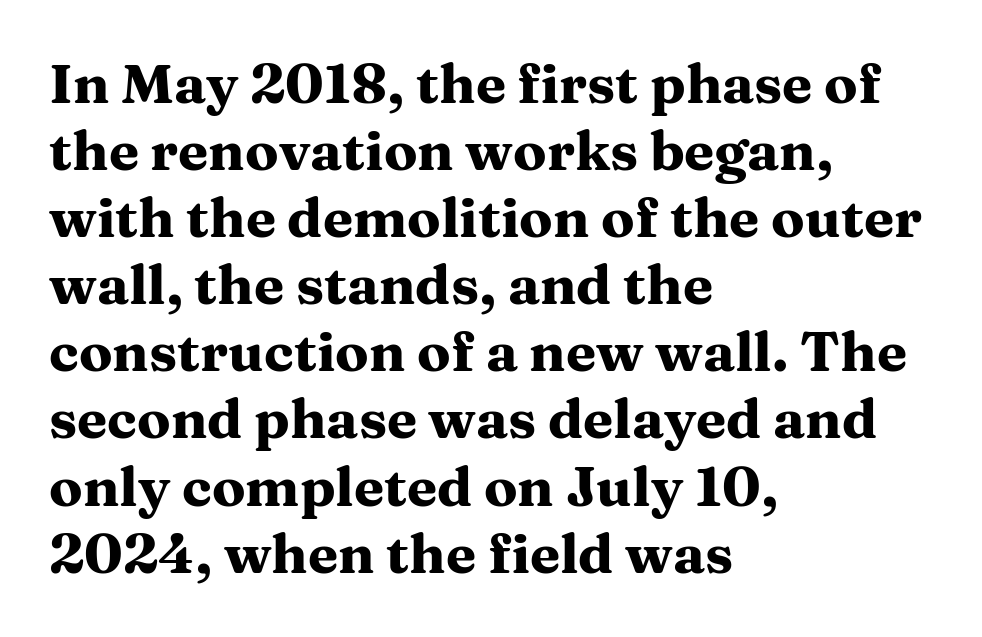
Here the designer chose a conventional face with non-uniform glyph widths. Horizontal alignment here is leftward, the default for most running prose. You'd pick this weight for a headline — it's a proper bold. The gaps between neighbouring characters are ordinary and unremarkable. This rendering features lettering with no underline. This sample uses a serif face.
